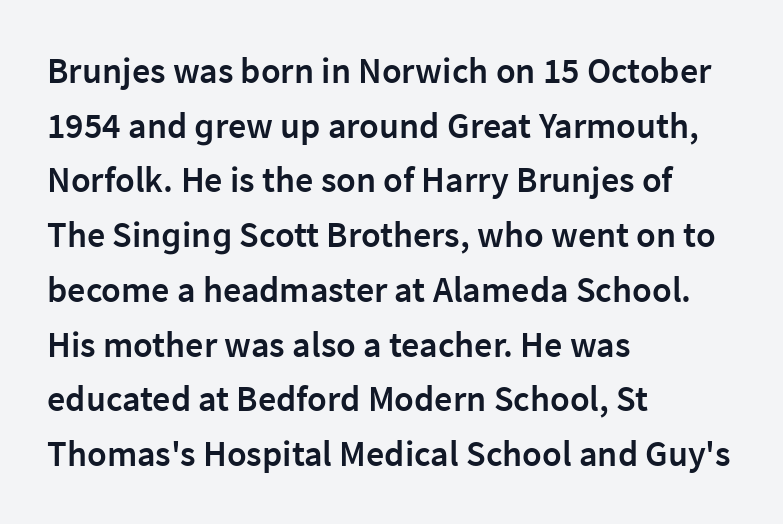
The image shows 36 px semibold sans-serif type, upright; set left-aligned, normal line spacing (1.52x), normal letter spacing, not underlined; low stroke contrast and a medium x-height.
